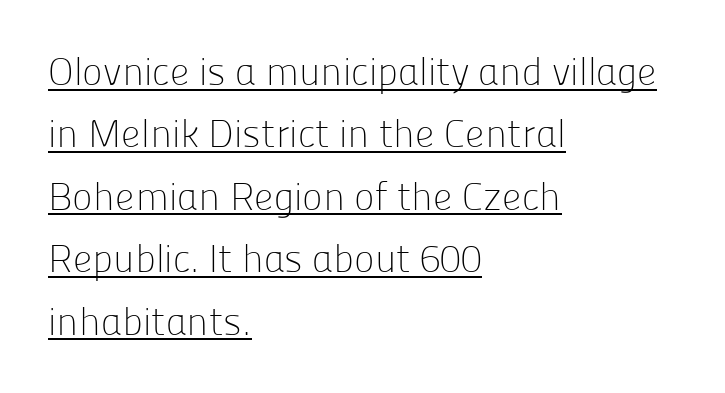
{"serif": "no", "italic": "no", "bold": "no", "weight": "light", "width": "normal", "stroke_contrast": "low", "x_height": "medium", "monospaced": "no", "underline": "yes", "align": "left", "line_spacing": "normal", "line_spacing_ratio": 1.6, "letter_spacing": "normal", "letter_spacing_em": 0.0, "glyph_px": 39}
